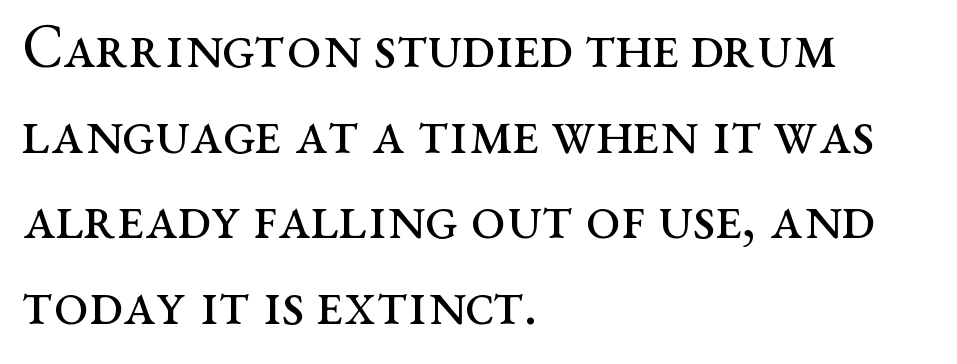
{"serif": "yes", "italic": "no", "bold": "no", "weight": "regular", "width": "wide", "stroke_contrast": "medium", "x_height": "medium", "monospaced": "no", "underline": "no", "align": "left", "line_spacing": "normal", "line_spacing_ratio": 1.38, "letter_spacing": "normal", "letter_spacing_em": 0.0, "glyph_px": 62}
